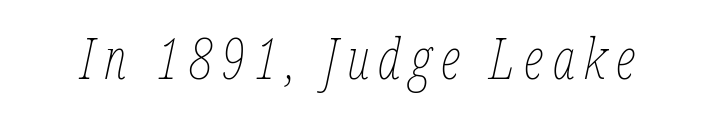
The axis of the letterforms is tilted away from vertical. Descenders are the only things crossing below the line. The font is comparable to plain body text, perhaps lighter. The passage shown is typed in a proportional face where columns would drift.
